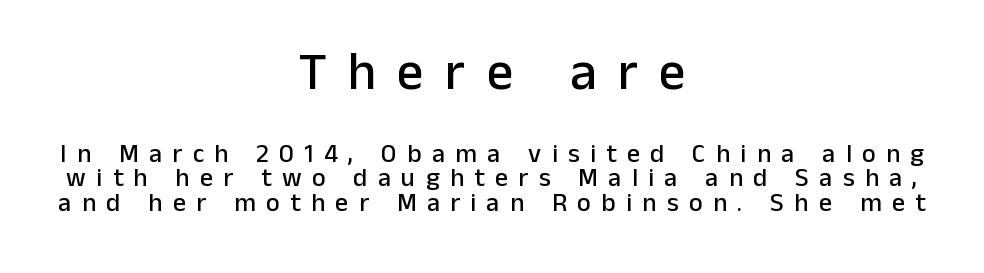
Q: Is the text italic (slanted)? A: No, it is upright.
Q: Is the typeface a serif or a sans-serif typeface? A: Sans-serif.
Q: Is the text underlined? A: No.
Q: How is the paragraph aligned? A: Centered.
Q: Is the spacing between letters normal or unusually wide? A: Unusually wide.
Q: Is the spacing between lines tight, normal or loose? A: Tight.
Q: Which block of text is set in a larger size, the first (top) or the second (bottom)? A: The first (top) one.
Q: Width (condensed, normal, or wide)? A: Normal.
Q: Stroke contrast? A: Low.
Q: x-height? A: Medium.
Q: Monospaced? A: No.
